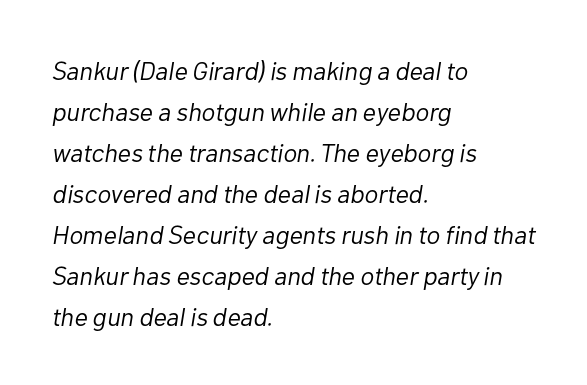
The glyphs are unaccompanied by any horizontal stroke below them. This is oblique type, the kind used for emphasis or titles. Here the glyphs are tracked normally, forming tight word shapes. Horizontal alignment here is leftward, the default for most running prose.
